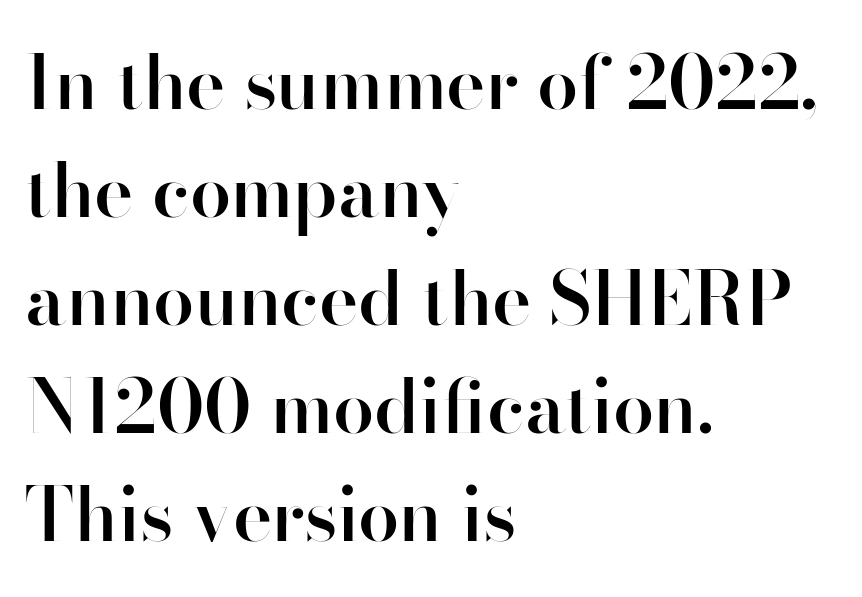
{"serif": "no", "italic": "no", "bold": "semi", "weight": "semibold", "width": "normal", "stroke_contrast": "high", "x_height": "small", "monospaced": "no", "underline": "no", "align": "left", "line_spacing": "normal", "line_spacing_ratio": 1.46, "letter_spacing": "normal", "letter_spacing_em": 0.0, "glyph_px": 74}
